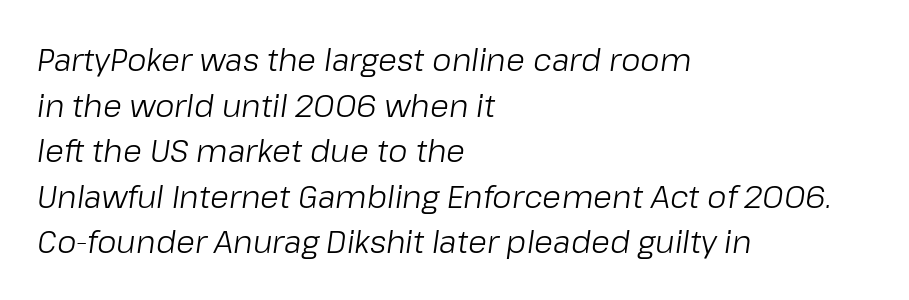
The image shows 31 px light type, italic (leaning right); set left-aligned, normal line spacing (1.47x), normal letter spacing, not underlined; low stroke contrast and a medium x-height.
